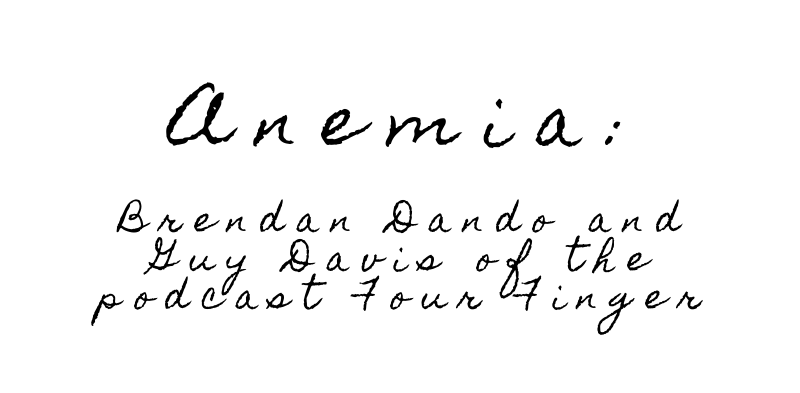
{"width": "condensed", "x_height": "small", "monospaced": "no", "underline": "no", "align": "center", "line_spacing": "tight", "line_spacing_ratio": 1.13, "letter_spacing": "wide", "letter_spacing_em": 0.38, "larger_block": "first", "size_ratio": 2.0, "glyph_px": 68}
